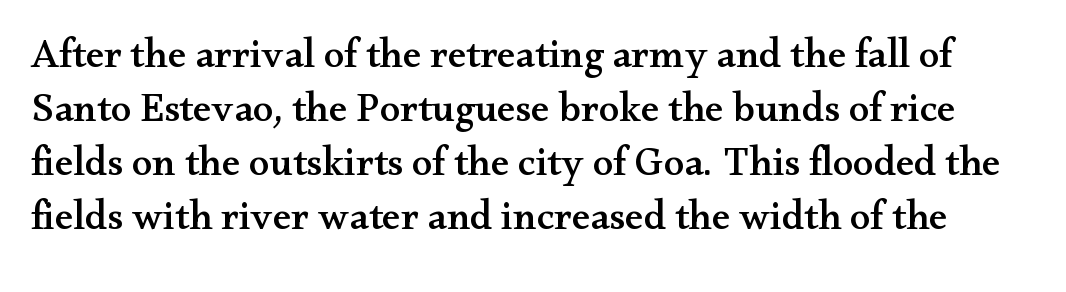
The image shows 41 px wide serif type, upright; set normal line spacing (1.32x), normal letter spacing, not underlined; medium stroke contrast and a small x-height.
